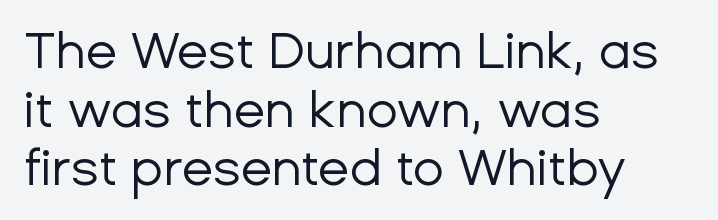
The image shows 51 px regular-weight sans-serif type, upright; set left-aligned, tight line spacing (1.15x), normal letter spacing, not underlined; low stroke contrast and a medium x-height.
